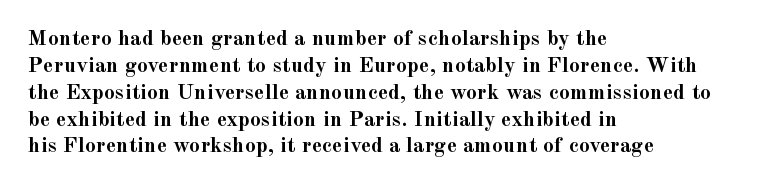
Q: Is the text bold? A: Yes.
Q: Is the text italic (slanted)? A: No, it is upright.
Q: Is the text underlined? A: No.
Q: How is the paragraph aligned? A: Left-aligned.
Q: Is the spacing between letters normal or unusually wide? A: Normal.
